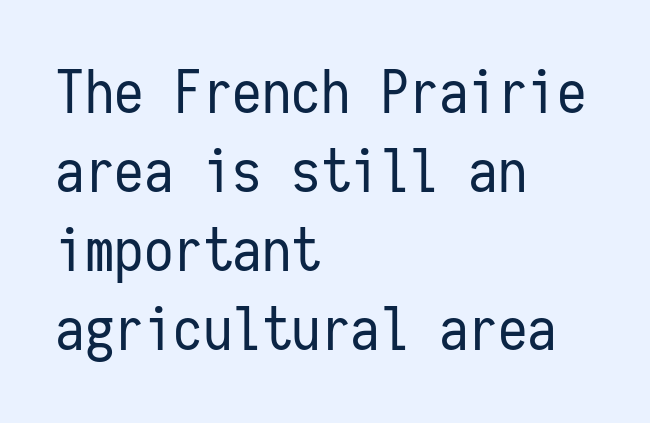
Q: Is the text bold? A: No.
Q: Is the text italic (slanted)? A: No, it is upright.
Q: Is the typeface a serif or a sans-serif typeface? A: Sans-serif.
Q: Is the text underlined? A: No.
Q: How is the paragraph aligned? A: Left-aligned.
Q: Is the spacing between letters normal or unusually wide? A: Normal.
Q: Is the spacing between lines tight, normal or loose? A: Normal.
Q: Width (condensed, normal, or wide)? A: Condensed.
Q: Stroke contrast? A: Low.
Q: x-height? A: Medium.
Q: Monospaced? A: Yes.
